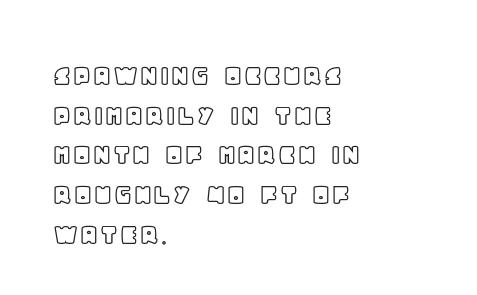
Q: Is the text italic (slanted)? A: No, it is upright.
Q: Is the text underlined? A: No.
Q: How is the paragraph aligned? A: Left-aligned.
Q: Is the spacing between letters normal or unusually wide? A: Normal.
Q: Width (condensed, normal, or wide)? A: Normal.
Q: x-height? A: Large.
Q: Monospaced? A: No.
